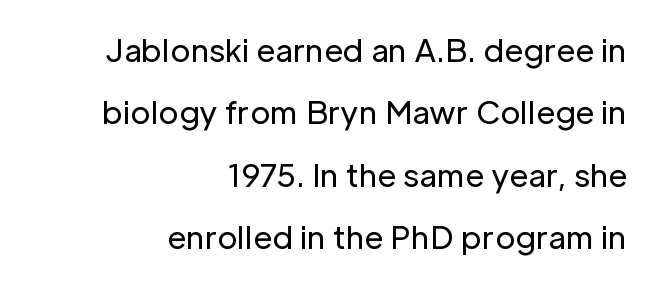
The image shows 31 px regular-weight sans-serif type, upright; set right-aligned, loose line spacing (2.01x), normal letter spacing, not underlined; low stroke contrast and a medium x-height.
